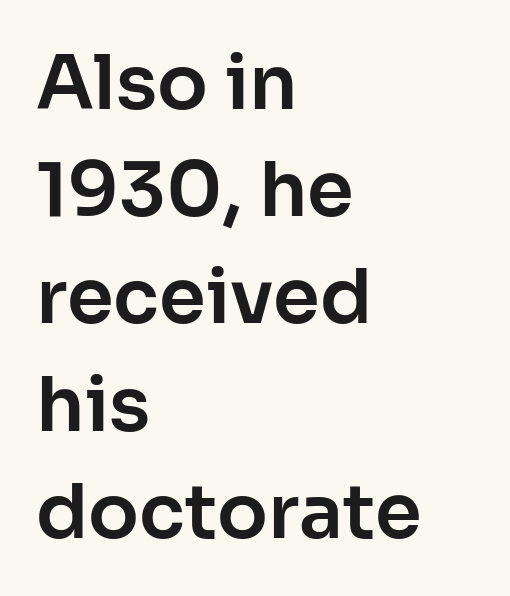
The image shows 75 px sans-serif type, upright; set left-aligned, normal line spacing (1.43x), normal letter spacing, not underlined; low stroke contrast and a medium x-height.
